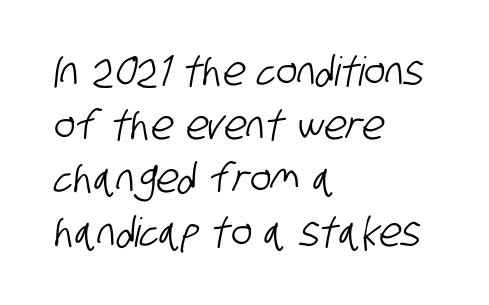
{"serif": "no", "width": "condensed", "stroke_contrast": "low", "x_height": "large", "monospaced": "no", "underline": "no", "align": "left", "line_spacing": "normal", "line_spacing_ratio": 1.34, "letter_spacing": "normal", "letter_spacing_em": 0.0, "glyph_px": 40}
